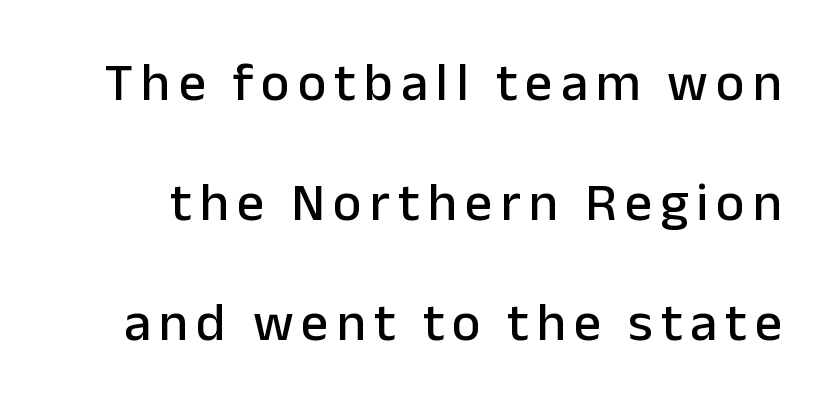
Q: Is the text italic (slanted)? A: No, it is upright.
Q: Is the typeface a serif or a sans-serif typeface? A: Sans-serif.
Q: Is the text underlined? A: No.
Q: Is the spacing between lines tight, normal or loose? A: Loose.
Q: Width (condensed, normal, or wide)? A: Normal.
Q: Stroke contrast? A: Low.
Q: x-height? A: Medium.
Q: Monospaced? A: No.
